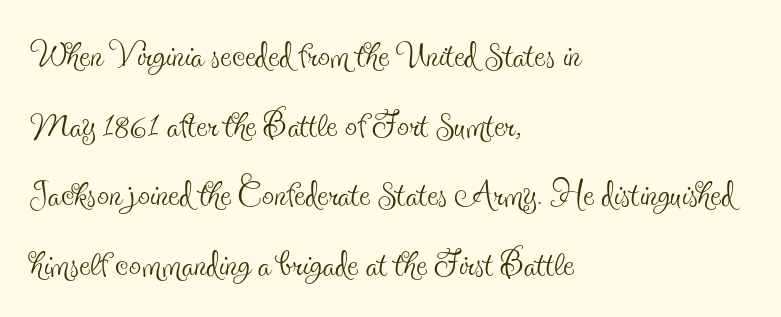
{"serif": "yes", "bold": "no", "weight": "thin", "width": "condensed", "x_height": "small", "monospaced": "no", "underline": "no", "align": "left", "line_spacing": "normal", "line_spacing_ratio": 1.45, "letter_spacing": "normal", "letter_spacing_em": 0.0, "glyph_px": 48}
